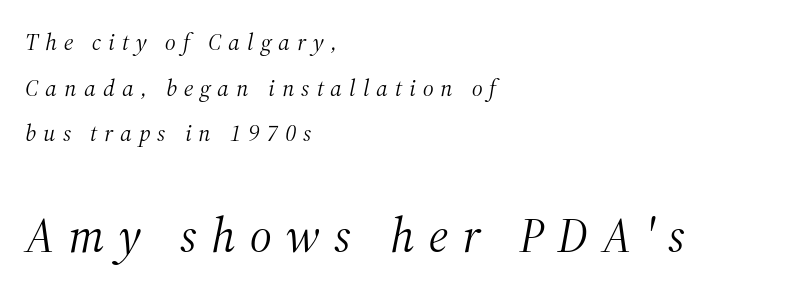
The image shows 49 px light serif type, italic (leaning right); set left-aligned, loose line spacing (1.9x), unusually wide letter spacing (+0.29 em), not underlined; the second (bottom) block is 2.04x larger; medium stroke contrast and a medium x-height.
